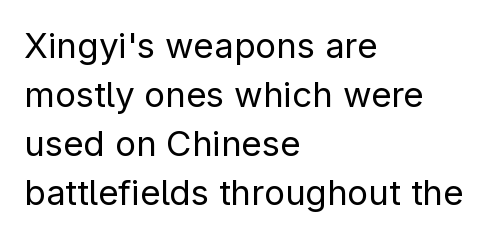
The text was rendered using a sans face with plain stroke endings. Words appear dense and cohesive because spacing is normal. This sample has the flowing, uneven cadence of proportional lettering. Every character sits straight up, as roman type does.
